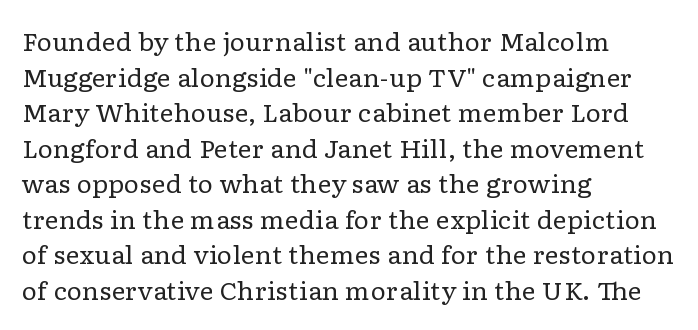
Q: Is the text bold? A: No.
Q: Is the text italic (slanted)? A: No, it is upright.
Q: Is the text underlined? A: No.
Q: How is the paragraph aligned? A: Left-aligned.
Q: Is the spacing between letters normal or unusually wide? A: Normal.
Q: Is the spacing between lines tight, normal or loose? A: Normal.
